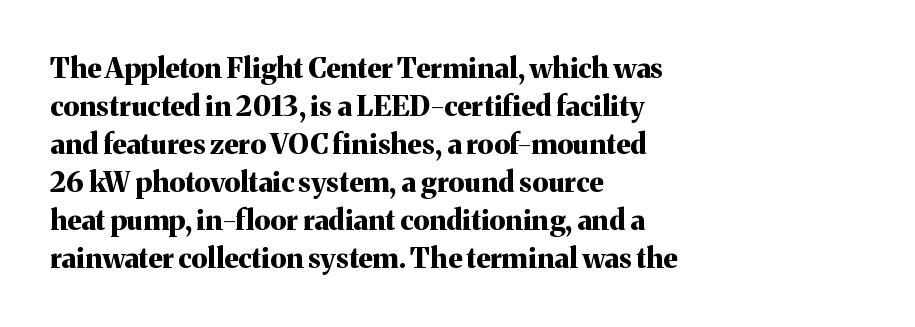
{"serif": "yes", "italic": "no", "bold": "yes", "weight": "bold", "width": "normal", "stroke_contrast": "medium", "x_height": "medium", "monospaced": "no", "underline": "no", "align": "left", "line_spacing": "normal", "line_spacing_ratio": 1.36, "letter_spacing": "normal", "letter_spacing_em": 0.0, "glyph_px": 28}
